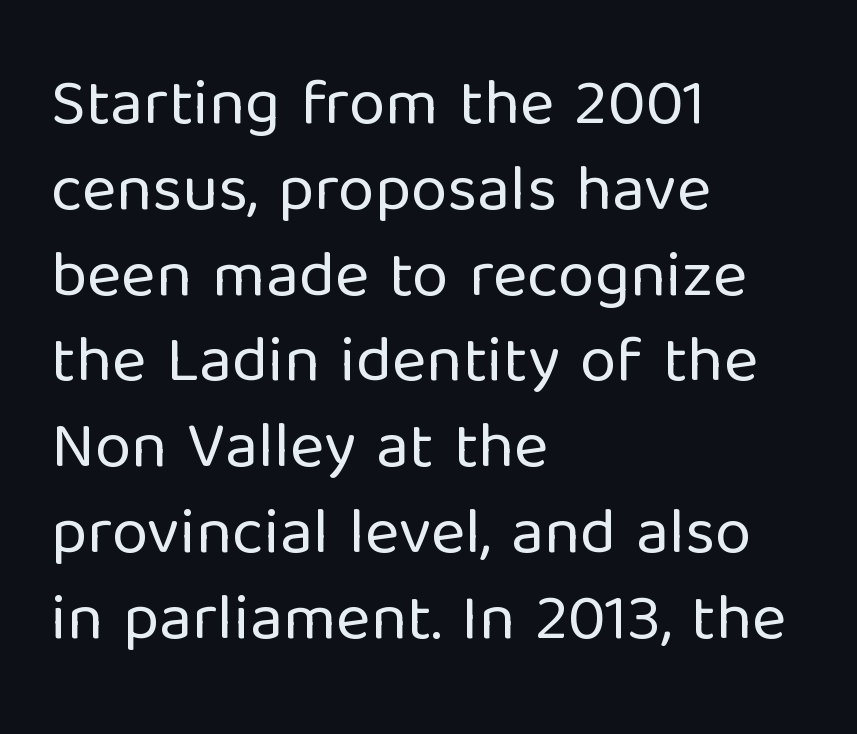
This rendering uses left alignment, leaving the right contour irregular. Rule under the text: the space is simply empty. Each letter keeps its own natural width here, so spacing adapts to shape. Regarding serifs, this sample does without them. A roman cut, with each character standing at attention.
